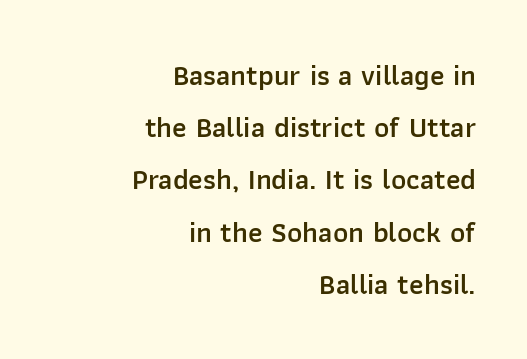
Q: Is the text bold? A: Semi-bold.
Q: Is the text italic (slanted)? A: No, it is upright.
Q: Is the typeface a serif or a sans-serif typeface? A: Sans-serif.
Q: Is the text underlined? A: No.
Q: How is the paragraph aligned? A: Right-aligned.
Q: Is the spacing between letters normal or unusually wide? A: Normal.
Q: Width (condensed, normal, or wide)? A: Normal.
Q: Stroke contrast? A: Low.
Q: x-height? A: Medium.
Q: Monospaced? A: No.
